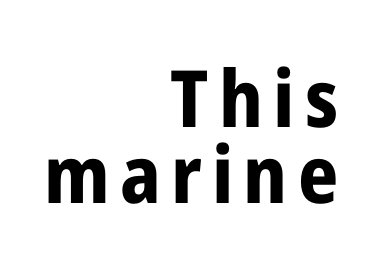
{"serif": "no", "italic": "no", "bold": "yes", "weight": "bold", "width": "condensed", "stroke_contrast": "low", "x_height": "medium", "monospaced": "no", "underline": "no", "align": "right", "line_spacing": "tight", "line_spacing_ratio": 0.96, "glyph_px": 79}
